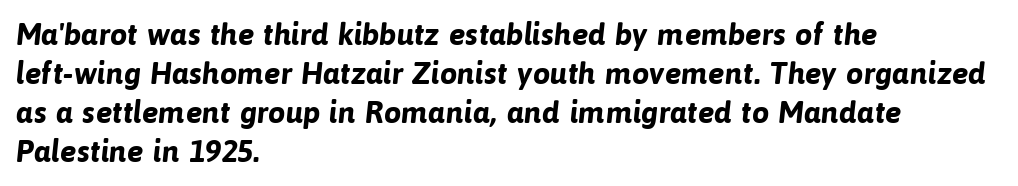
{"serif": "no", "bold": "yes", "weight": "bold", "width": "normal", "stroke_contrast": "low", "x_height": "medium", "monospaced": "no", "underline": "no", "align": "left", "line_spacing": "normal", "line_spacing_ratio": 1.26, "letter_spacing": "normal", "letter_spacing_em": 0.0, "glyph_px": 31}
